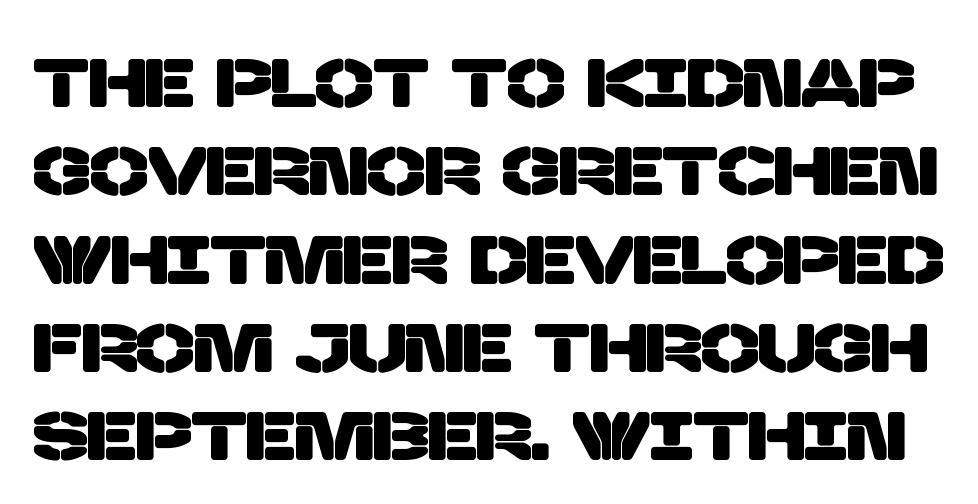
{"serif": "no", "width": "normal", "stroke_contrast": "low", "x_height": "large", "monospaced": "no", "underline": "no", "line_spacing": "normal", "line_spacing_ratio": 1.28, "letter_spacing": "normal", "letter_spacing_em": 0.0, "glyph_px": 69}
